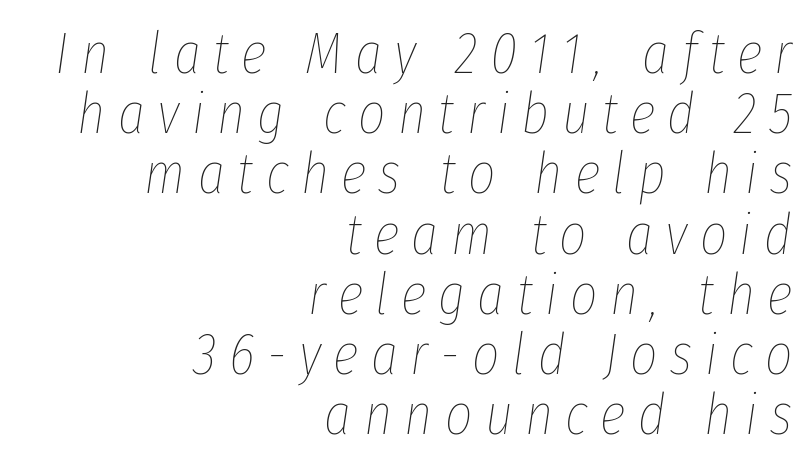
The image shows 59 px thin, condensed type, italic (leaning right); set right-aligned, tight line spacing (1.02x), unusually wide letter spacing (+0.21 em), not underlined; low stroke contrast and a medium x-height.
